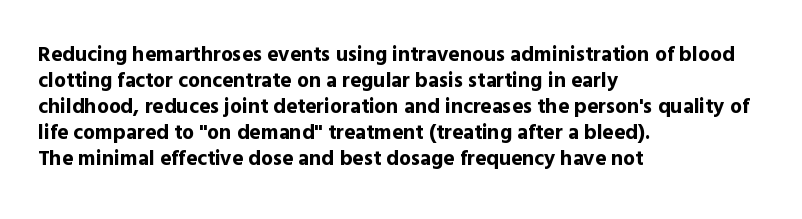
{"italic": "no", "bold": "yes", "underline": "no", "align": "left", "line_spacing_ratio": 1.24, "letter_spacing": "normal", "letter_spacing_em": 0.0, "glyph_px": 21}
